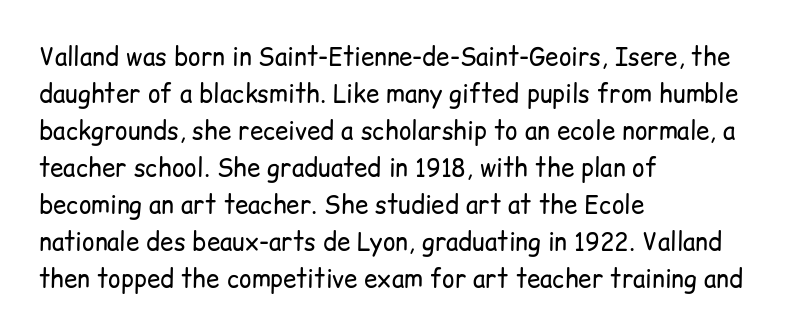
Vertical strokes here are truly vertical. Every row of glyphs begins at an identical x-position on the left. Between one letter and the next there's only the usual sliver of space. Only glyphs here, with clear space below each row.
